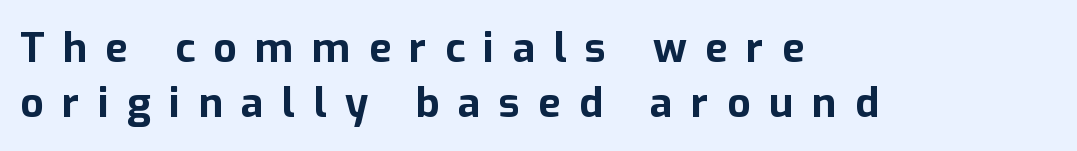
A full-strength bold gives these letters their thick strokes. You can tell it's not italic because the verticals are truly vertical. A typesetter would call this proportional, since set widths differ per character. Observe the wide spacing: letters keep a clear distance from each other. Lines of text with bare space underneath. Look at the bottom of the vertical strokes: they stop flat, with no serifs.
